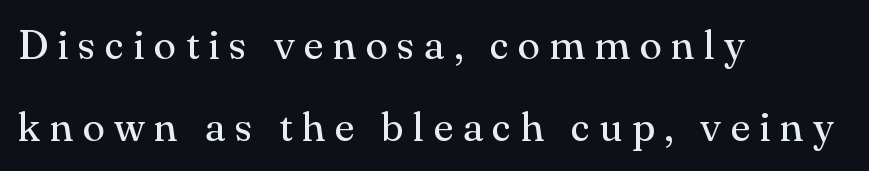
{"serif": "yes", "italic": "no", "bold": "no", "weight": "regular", "width": "normal", "stroke_contrast": "medium", "x_height": "small", "monospaced": "no", "underline": "no", "align": "left", "line_spacing": "loose", "line_spacing_ratio": 2.01, "letter_spacing": "wide", "letter_spacing_em": 0.23, "glyph_px": 41}
